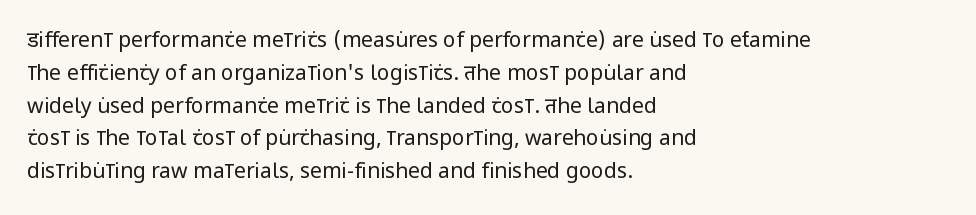
Upright lettering throughout. The rows are spaced the way most documents space them. These lines stack with their left ends in a neat column. The space beneath each line is pristine and unruled. This sample uses plain, unmodified letter spacing. Stem width sits at or under what a default text font uses.
